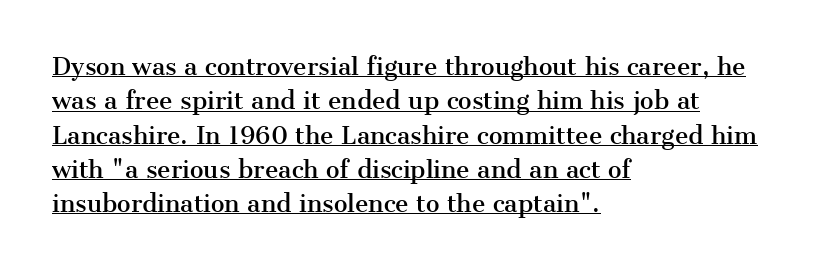
The image shows 23 px text type, upright; set left-aligned, normal line spacing (1.49x), normal letter spacing, underlined.
